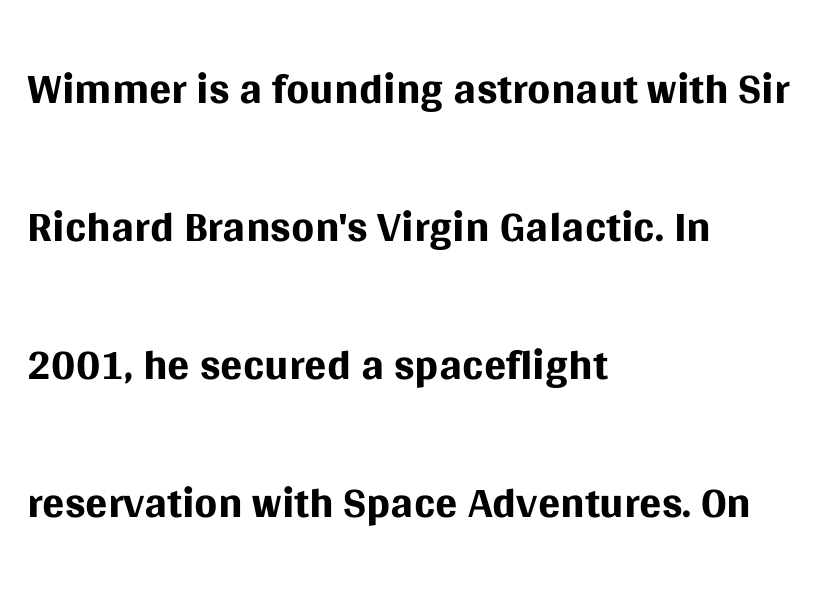
Q: Is the text bold? A: No.
Q: Is the text italic (slanted)? A: No, it is upright.
Q: Is the typeface a serif or a sans-serif typeface? A: Sans-serif.
Q: Is the text underlined? A: No.
Q: How is the paragraph aligned? A: Left-aligned.
Q: Is the spacing between letters normal or unusually wide? A: Normal.
Q: Is the spacing between lines tight, normal or loose? A: Loose.
Q: Width (condensed, normal, or wide)? A: Normal.
Q: Stroke contrast? A: Medium.
Q: x-height? A: Large.
Q: Monospaced? A: No.
